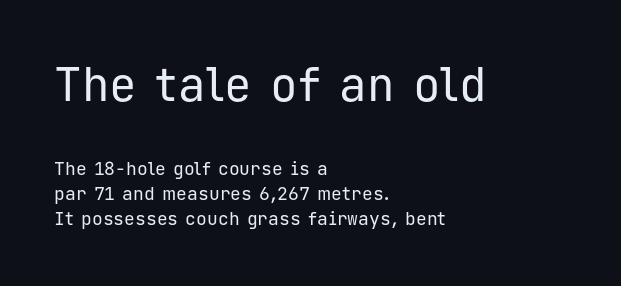
The space beneath each line is pristine and unruled. The rendering anchors every line to the left-hand side. Upright lettering throughout. Do the characters align in a grid? Yes, the font is monospaced.
